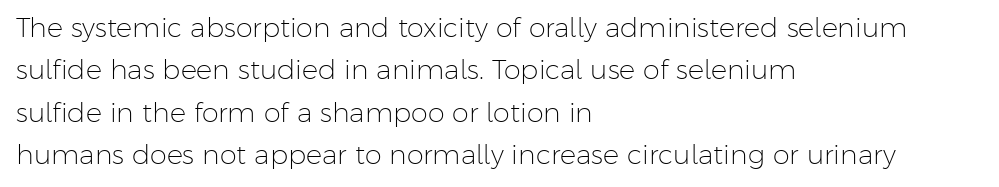
Q: Is the text bold? A: No.
Q: Is the text italic (slanted)? A: No, it is upright.
Q: Is the text underlined? A: No.
Q: How is the paragraph aligned? A: Left-aligned.
Q: Is the spacing between letters normal or unusually wide? A: Normal.
Q: Is the spacing between lines tight, normal or loose? A: Normal.
